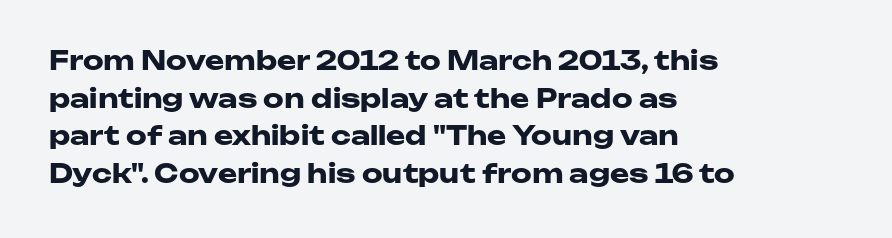
The image shows 26 px bold type, upright; set left-aligned, normal line spacing (1.45x), normal letter spacing, not underlined.
